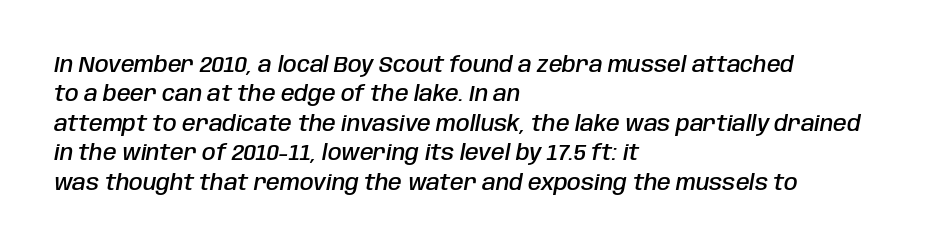
Q: Is the text bold? A: Semi-bold.
Q: Is the text italic (slanted)? A: Yes, it leans right by about 10 degrees.
Q: Is the text underlined? A: No.
Q: How is the paragraph aligned? A: Left-aligned.
Q: Is the spacing between letters normal or unusually wide? A: Normal.
Q: Is the spacing between lines tight, normal or loose? A: Normal.
